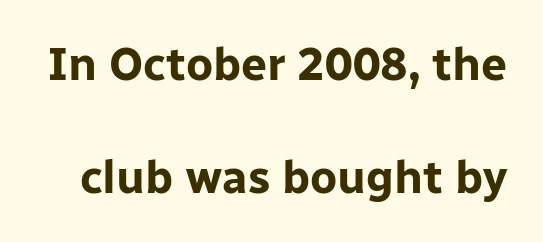
Q: Is the text bold? A: Yes.
Q: Is the text italic (slanted)? A: No, it is upright.
Q: Is the typeface a serif or a sans-serif typeface? A: Sans-serif.
Q: Is the text underlined? A: No.
Q: Is the spacing between letters normal or unusually wide? A: Normal.
Q: Is the spacing between lines tight, normal or loose? A: Loose.
Q: Width (condensed, normal, or wide)? A: Normal.
Q: Stroke contrast? A: Low.
Q: x-height? A: Medium.
Q: Monospaced? A: No.
